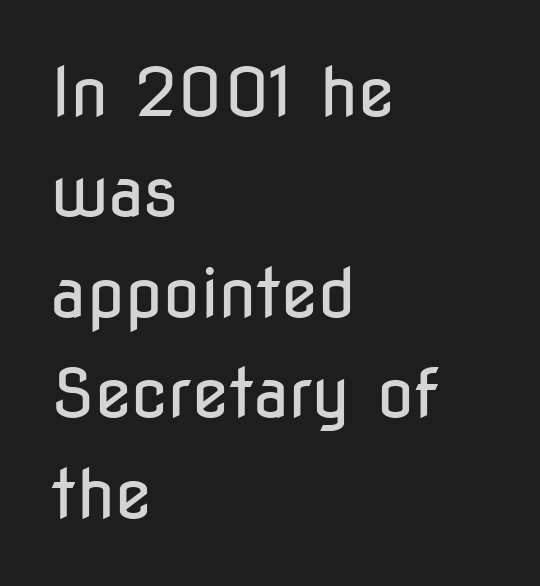
Q: Is the text bold? A: No.
Q: Is the text italic (slanted)? A: No, it is upright.
Q: Is the typeface a serif or a sans-serif typeface? A: Sans-serif.
Q: Is the text underlined? A: No.
Q: How is the paragraph aligned? A: Left-aligned.
Q: Is the spacing between letters normal or unusually wide? A: Normal.
Q: Is the spacing between lines tight, normal or loose? A: Normal.
Q: Width (condensed, normal, or wide)? A: Condensed.
Q: Stroke contrast? A: Low.
Q: x-height? A: Medium.
Q: Monospaced? A: No.
